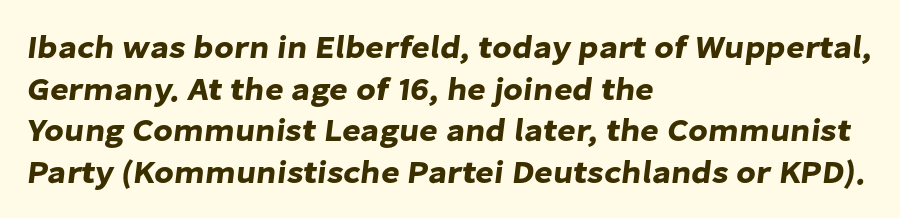
Q: Is the typeface a serif or a sans-serif typeface? A: Sans-serif.
Q: Is the text underlined? A: No.
Q: How is the paragraph aligned? A: Left-aligned.
Q: Is the spacing between letters normal or unusually wide? A: Normal.
Q: Is the spacing between lines tight, normal or loose? A: Normal.
Q: Width (condensed, normal, or wide)? A: Normal.
Q: Stroke contrast? A: Low.
Q: x-height? A: Medium.
Q: Monospaced? A: No.
